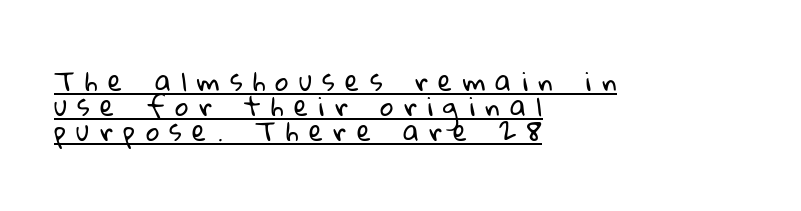
{"bold": "no", "underline": "yes", "align": "left", "line_spacing": "tight", "line_spacing_ratio": 0.97, "letter_spacing": "wide", "letter_spacing_em": 0.4, "glyph_px": 26}
